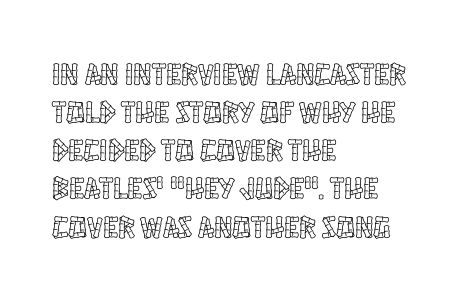
Q: Is the text italic (slanted)? A: No, it is upright.
Q: Is the text underlined? A: No.
Q: How is the paragraph aligned? A: Left-aligned.
Q: Is the spacing between letters normal or unusually wide? A: Normal.
Q: Width (condensed, normal, or wide)? A: Condensed.
Q: x-height? A: Large.
Q: Monospaced? A: No.
